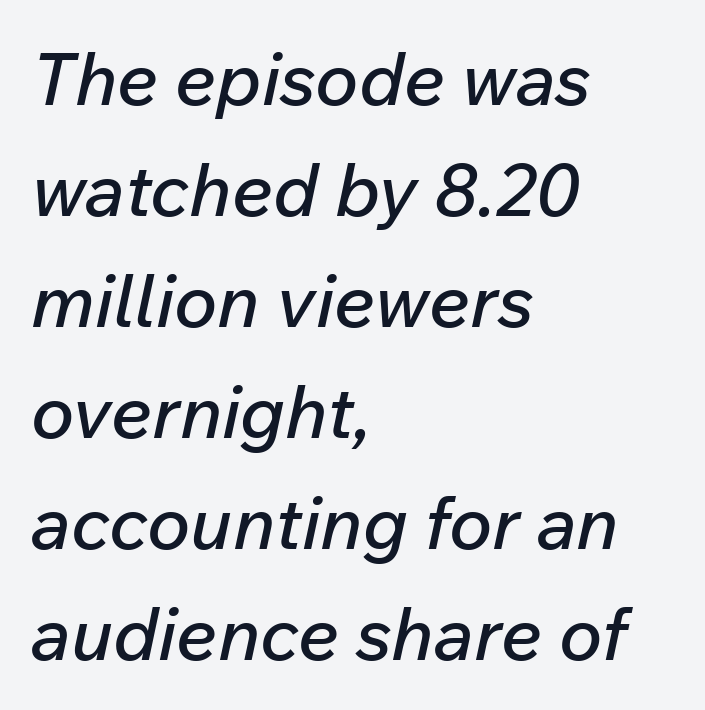
Q: Is the text italic (slanted)? A: Yes, it leans right by about 12 degrees.
Q: Is the text underlined? A: No.
Q: How is the paragraph aligned? A: Left-aligned.
Q: Is the spacing between letters normal or unusually wide? A: Normal.
Q: Is the spacing between lines tight, normal or loose? A: Normal.
Q: Width (condensed, normal, or wide)? A: Normal.
Q: Stroke contrast? A: Low.
Q: x-height? A: Medium.
Q: Monospaced? A: No.
